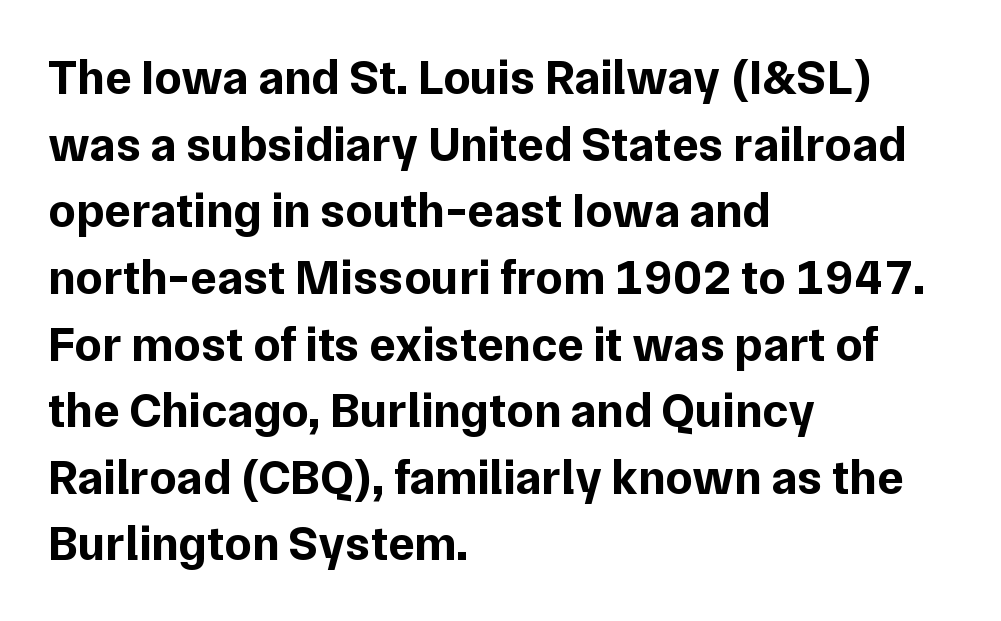
The image shows 49 px bold sans-serif type, upright; set left-aligned, normal line spacing (1.36x), normal letter spacing, not underlined; low stroke contrast and a medium x-height.
